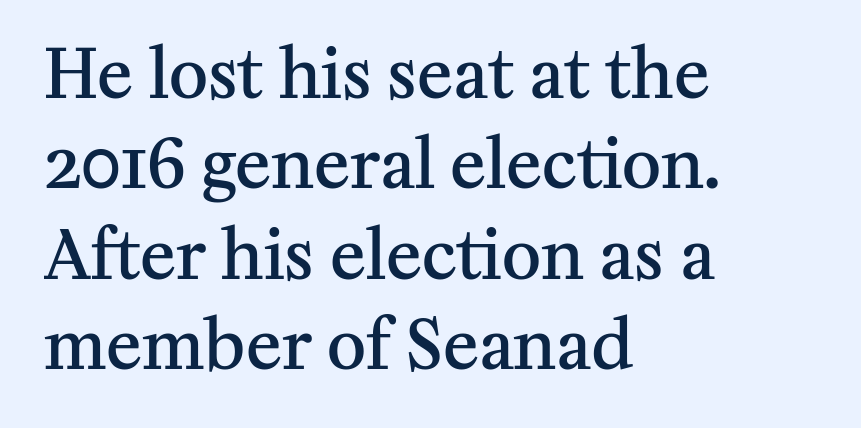
{"serif": "yes", "italic": "no", "bold": "semi", "weight": "semibold", "width": "normal", "stroke_contrast": "medium", "x_height": "medium", "monospaced": "no", "underline": "no", "align": "left", "line_spacing": "normal", "line_spacing_ratio": 1.35, "letter_spacing": "normal", "letter_spacing_em": 0.0, "glyph_px": 67}
